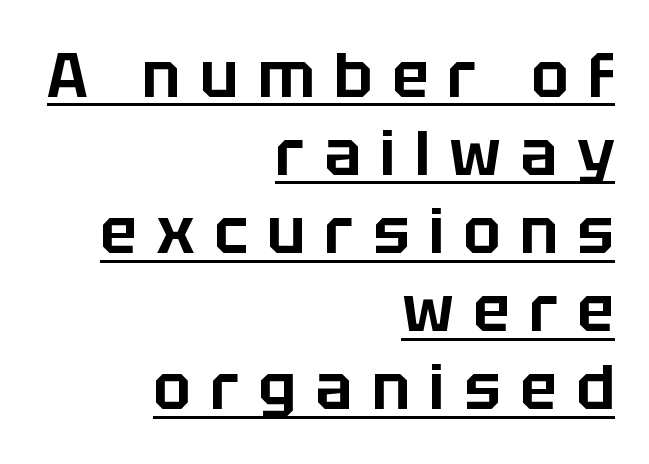
Q: Is the text italic (slanted)? A: No, it is upright.
Q: Is the typeface a serif or a sans-serif typeface? A: Sans-serif.
Q: Is the text underlined? A: Yes.
Q: How is the paragraph aligned? A: Right-aligned.
Q: Is the spacing between letters normal or unusually wide? A: Unusually wide.
Q: Is the spacing between lines tight, normal or loose? A: Normal.
Q: Width (condensed, normal, or wide)? A: Normal.
Q: Stroke contrast? A: Low.
Q: x-height? A: Large.
Q: Monospaced? A: No.
